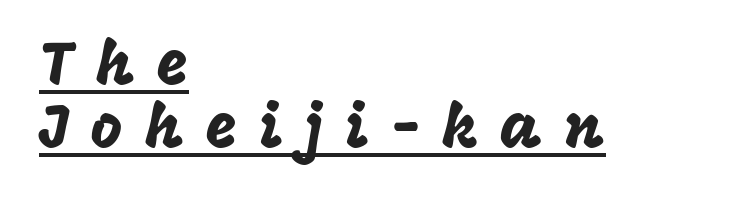
Q: Is the text italic (slanted)? A: Yes.
Q: Is the typeface a serif or a sans-serif typeface? A: Sans-serif.
Q: Is the text underlined? A: Yes.
Q: How is the paragraph aligned? A: Left-aligned.
Q: Is the spacing between letters normal or unusually wide? A: Unusually wide.
Q: Is the spacing between lines tight, normal or loose? A: Tight.
Q: Width (condensed, normal, or wide)? A: Normal.
Q: Stroke contrast? A: Low.
Q: x-height? A: Large.
Q: Monospaced? A: No.
